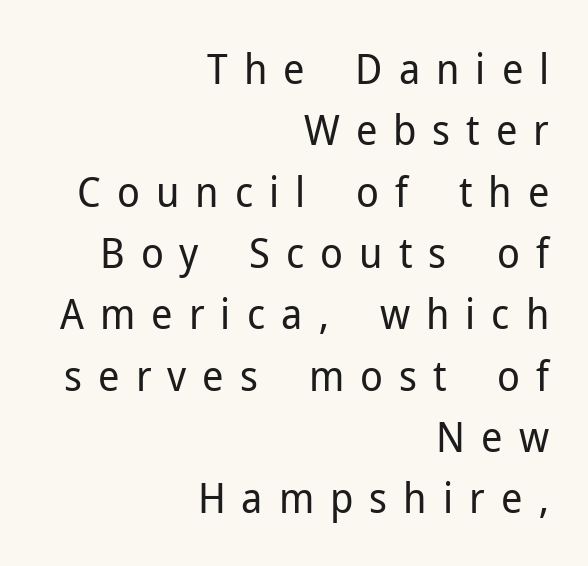
A roman cut, with each character standing at attention. Counters stay open thanks to moderate or lighter strokes. The glyphs in this specimen are sans serif. Does the copy run flush right? Yes — the right margin is perfectly even. How would I describe the line gaps? Plain and ordinary.
